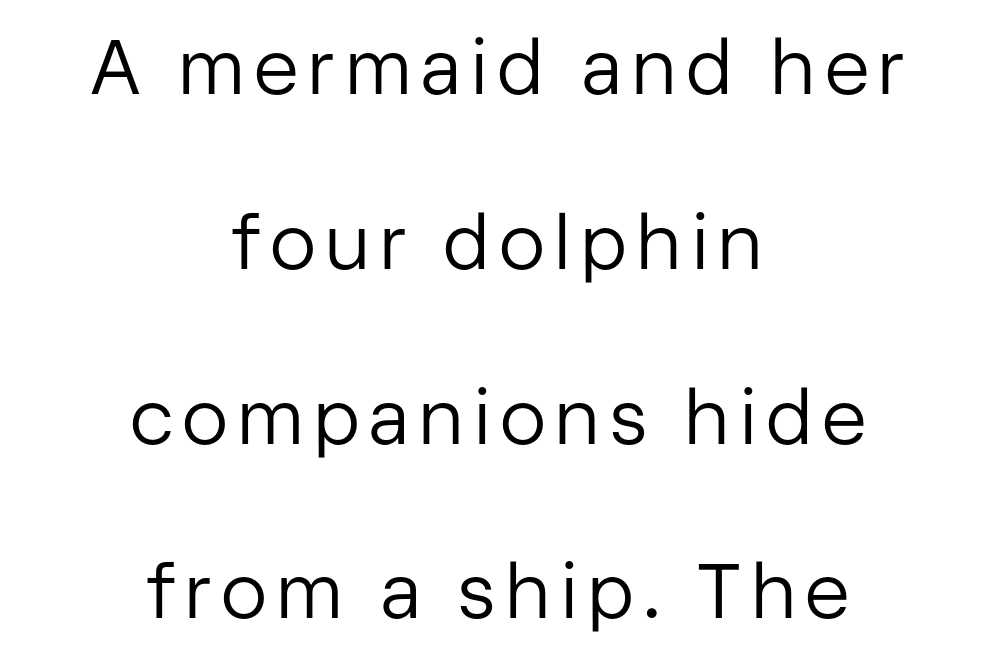
Weight: in the light-to-regular range. Line starts and ends both wander, symmetrically. This sample has the flowing, uneven cadence of proportional lettering. Glance below the letters and you will spot only blank space. Font category for this specimen: sans-serif. The letters stand straight up with perfectly vertical stems.
